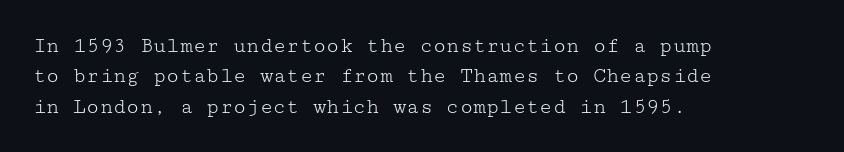
Q: Is the text bold? A: No.
Q: Is the text italic (slanted)? A: No, it is upright.
Q: Is the text underlined? A: No.
Q: How is the paragraph aligned? A: Left-aligned.
Q: Is the spacing between letters normal or unusually wide? A: Normal.
Q: Is the spacing between lines tight, normal or loose? A: Normal.
